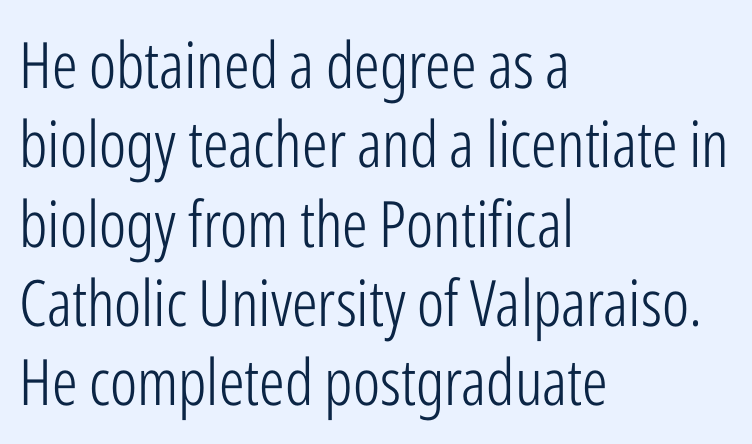
Q: Is the text bold? A: No.
Q: Is the text italic (slanted)? A: No, it is upright.
Q: Is the typeface a serif or a sans-serif typeface? A: Sans-serif.
Q: Is the text underlined? A: No.
Q: How is the paragraph aligned? A: Left-aligned.
Q: Is the spacing between letters normal or unusually wide? A: Normal.
Q: Width (condensed, normal, or wide)? A: Condensed.
Q: Stroke contrast? A: Low.
Q: x-height? A: Medium.
Q: Monospaced? A: No.
